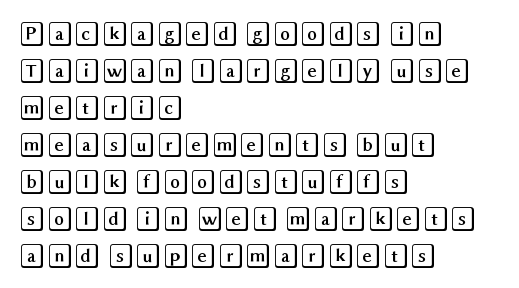
{"italic": "no", "underline": "no", "align": "left", "line_spacing": "normal", "line_spacing_ratio": 1.48, "letter_spacing": "normal", "letter_spacing_em": 0.0, "glyph_px": 25}
